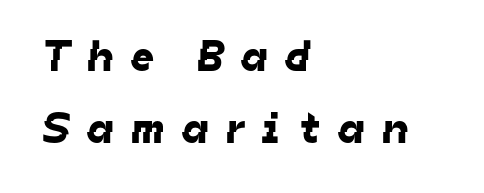
Looks like regular typesetting: each glyph gets only the width it needs. This rendering uses left alignment, leaving the right contour irregular. Between one letter and the next there's a generous, obvious gap. Just letters on the line, the space beneath them empty. Nothing sits at the stroke ends, so this counts as sans-serif. The rendering uses a moderate line-height, typical for paragraphs.
